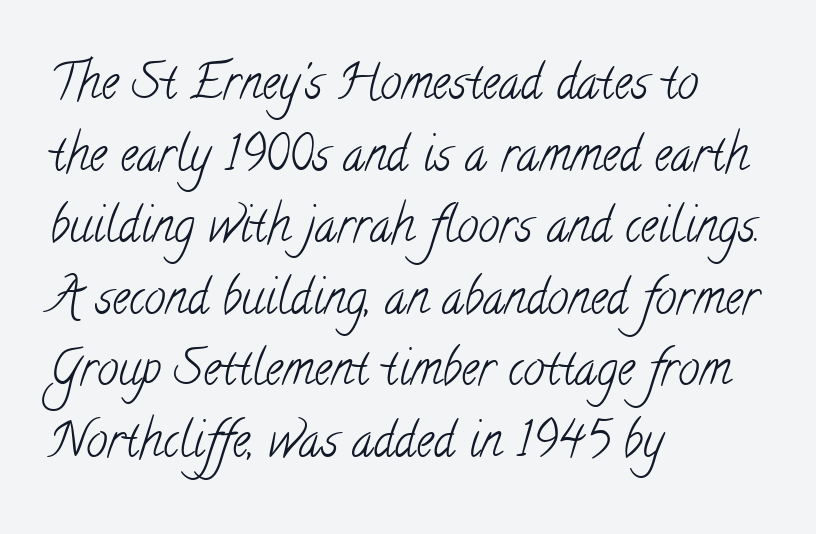
The image shows 48 px light, condensed type; set left-aligned, normal line spacing (1.49x), normal letter spacing, not underlined; low stroke contrast and a small x-height.
